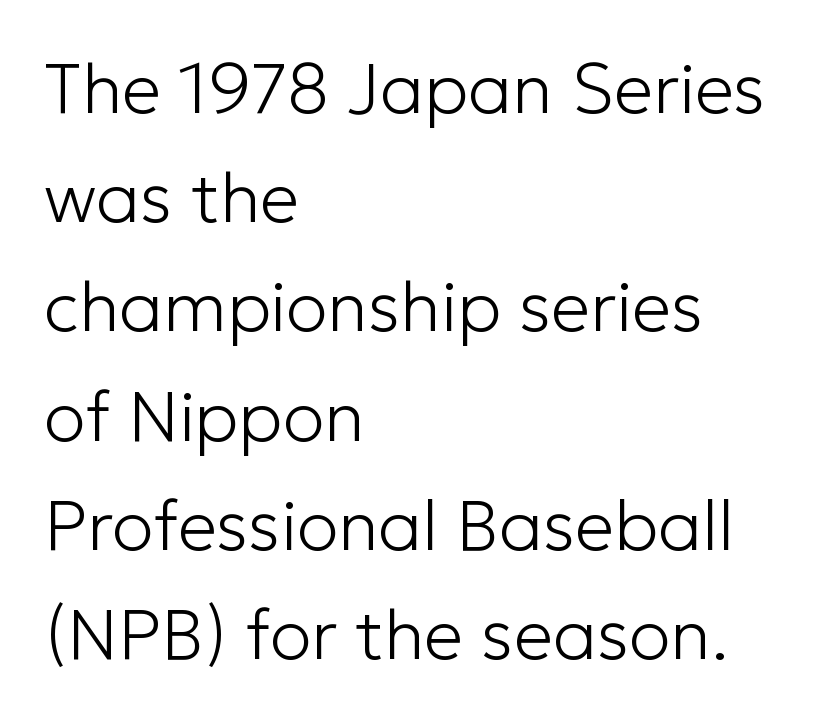
{"serif": "no", "italic": "no", "bold": "no", "weight": "light", "width": "normal", "stroke_contrast": "low", "x_height": "medium", "monospaced": "no", "underline": "no", "align": "left", "line_spacing": "normal", "line_spacing_ratio": 1.56, "letter_spacing": "normal", "letter_spacing_em": 0.0, "glyph_px": 70}
